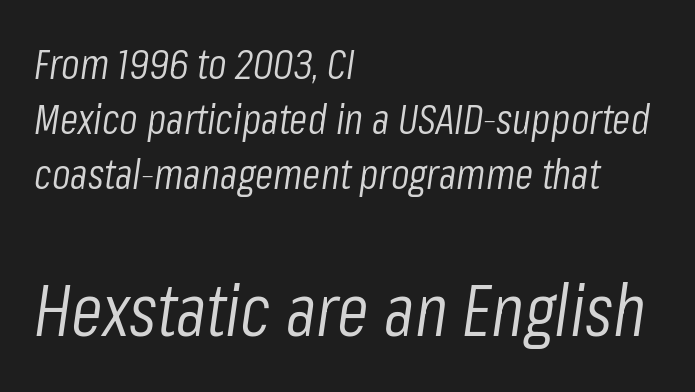
{"italic": "yes", "lean": "right", "slant_degrees": 8, "bold": "no", "weight": "light", "width": "condensed", "stroke_contrast": "low", "x_height": "medium", "monospaced": "no", "underline": "no", "align": "left", "line_spacing": "normal", "line_spacing_ratio": 1.31, "letter_spacing": "normal", "letter_spacing_em": 0.0, "larger_block": "second", "size_ratio": 1.74, "glyph_px": 73}
